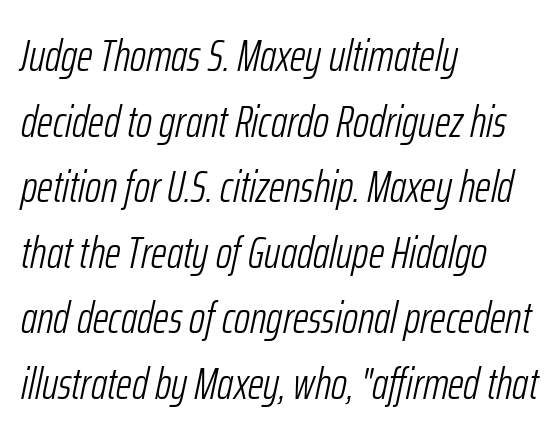
{"italic": "yes", "lean": "right", "slant_degrees": 12, "bold": "no", "weight": "light", "width": "condensed", "stroke_contrast": "low", "x_height": "medium", "monospaced": "no", "underline": "no", "align": "left", "line_spacing": "normal", "line_spacing_ratio": 1.49, "letter_spacing": "normal", "letter_spacing_em": 0.0, "glyph_px": 44}
